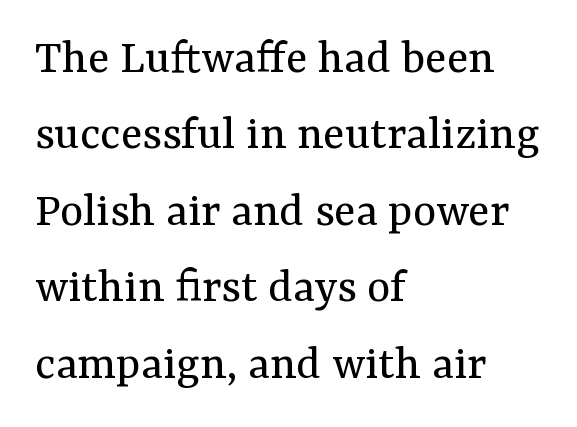
This block has exactly the height ordinary leading produces. If you drew a ruler down the left edge, every line would touch it. You can tell it's not italic because the verticals are truly vertical. Note: serifs present on the glyphs. Proportional: the letters do not fall into vertical columns. The strokes carry an ordinary text weight at most.
